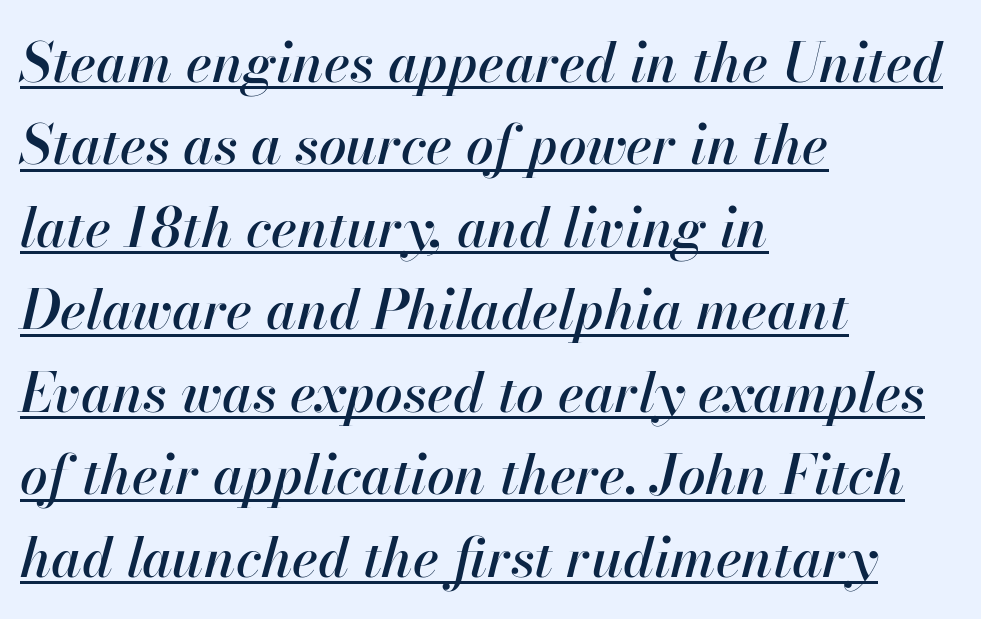
The image shows 55 px text type, italic (leaning right); set left-aligned, normal line spacing (1.5x), normal letter spacing, underlined; high stroke contrast and a small x-height.
